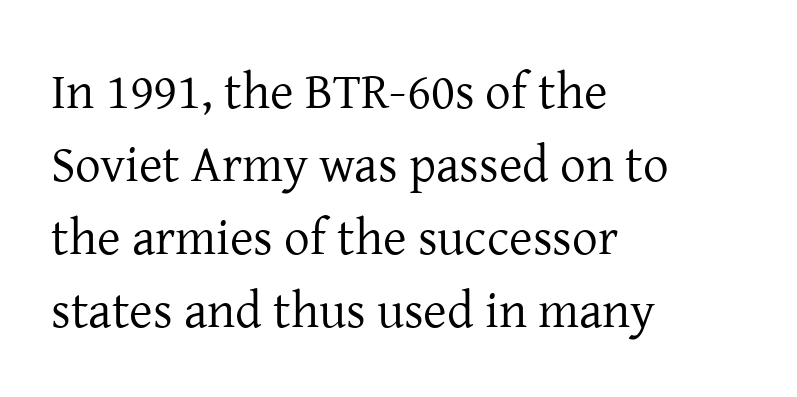
The image shows 51 px regular-weight serif type, upright; set left-aligned, normal line spacing (1.43x), normal letter spacing, not underlined; low stroke contrast and a medium x-height.
